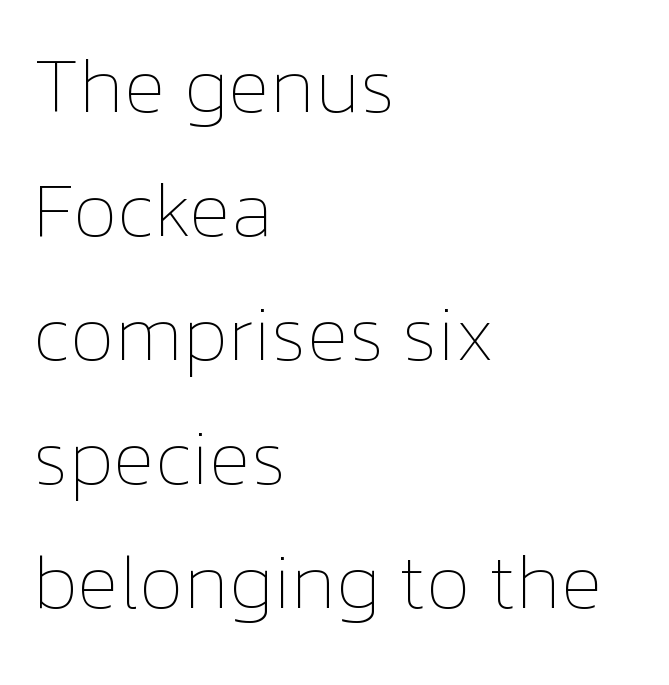
The image shows 79 px thin type, upright; set left-aligned, normal line spacing (1.57x), normal letter spacing, not underlined; low stroke contrast and a medium x-height.
